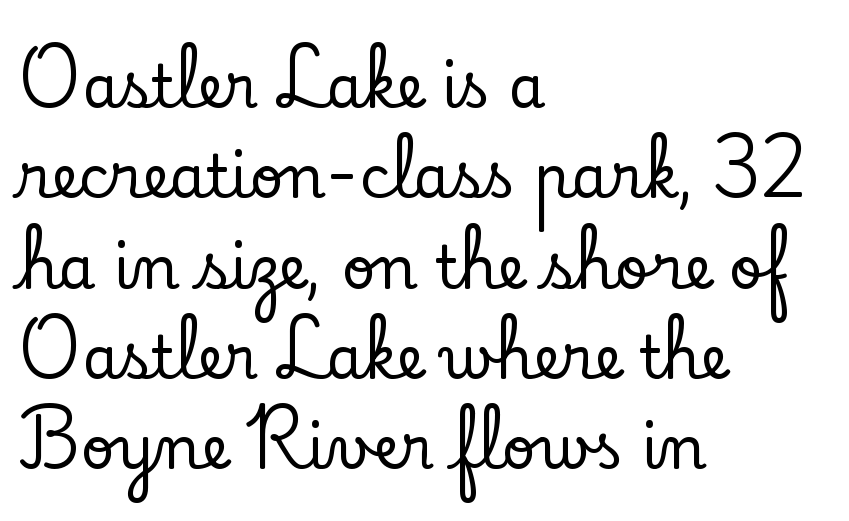
Unlike a clean sans, this face finishes its strokes with serifs. How are the letters spaced? Ordinarily, with no added tracking. Each letter keeps its own natural width here, so spacing adapts to shape. This block has exactly the height ordinary leading produces. No italicization has been applied; the sample stays upright. Only glyphs here, with clear space below each row.
